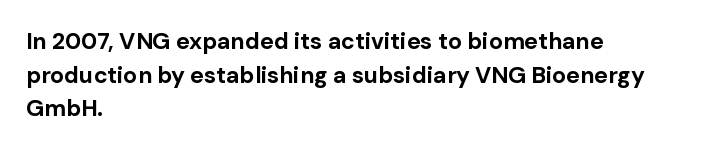
The image shows 23 px bold type, upright; set left-aligned, normal line spacing (1.46x), normal letter spacing, not underlined.
